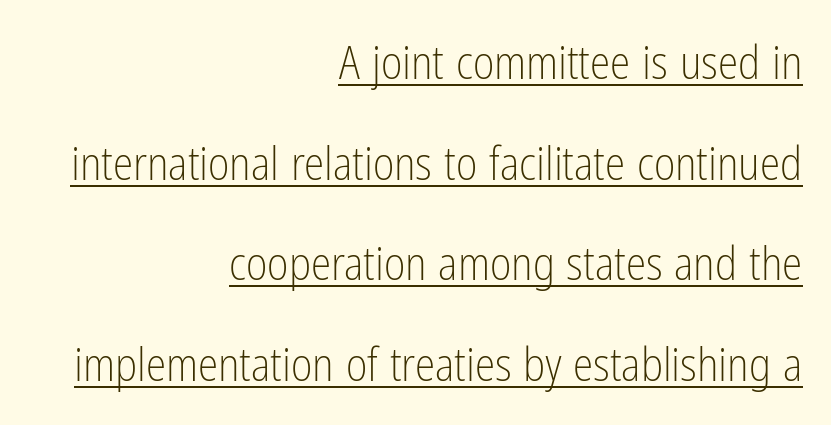
{"serif": "no", "italic": "no", "bold": "no", "weight": "light", "width": "condensed", "stroke_contrast": "low", "x_height": "medium", "monospaced": "no", "underline": "yes", "align": "right", "line_spacing": "loose", "line_spacing_ratio": 2.19, "letter_spacing": "normal", "letter_spacing_em": 0.0, "glyph_px": 46}
